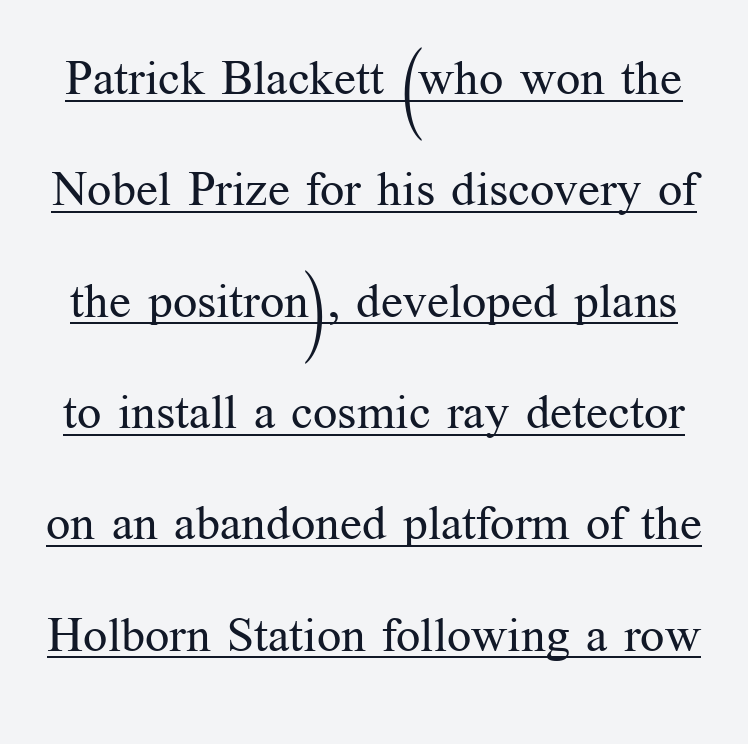
{"serif": "yes", "italic": "no", "bold": "no", "weight": "regular", "width": "normal", "stroke_contrast": "medium", "x_height": "medium", "monospaced": "no", "underline": "yes", "line_spacing": "loose", "line_spacing_ratio": 2.32, "letter_spacing": "normal", "letter_spacing_em": 0.0, "glyph_px": 48}
